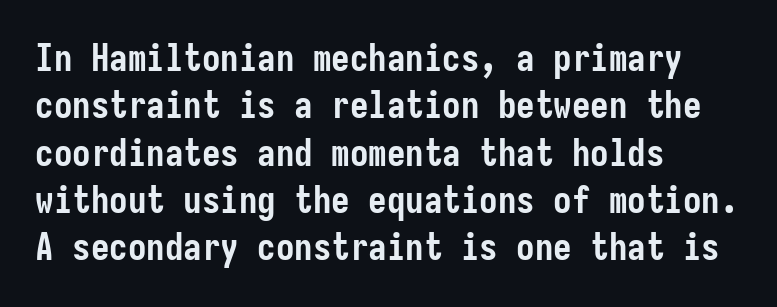
Q: Is the text bold? A: Yes.
Q: Is the text italic (slanted)? A: No, it is upright.
Q: Is the typeface a serif or a sans-serif typeface? A: Sans-serif.
Q: Is the text underlined? A: No.
Q: How is the paragraph aligned? A: Left-aligned.
Q: Is the spacing between letters normal or unusually wide? A: Normal.
Q: Is the spacing between lines tight, normal or loose? A: Normal.
Q: Width (condensed, normal, or wide)? A: Condensed.
Q: Stroke contrast? A: Low.
Q: x-height? A: Medium.
